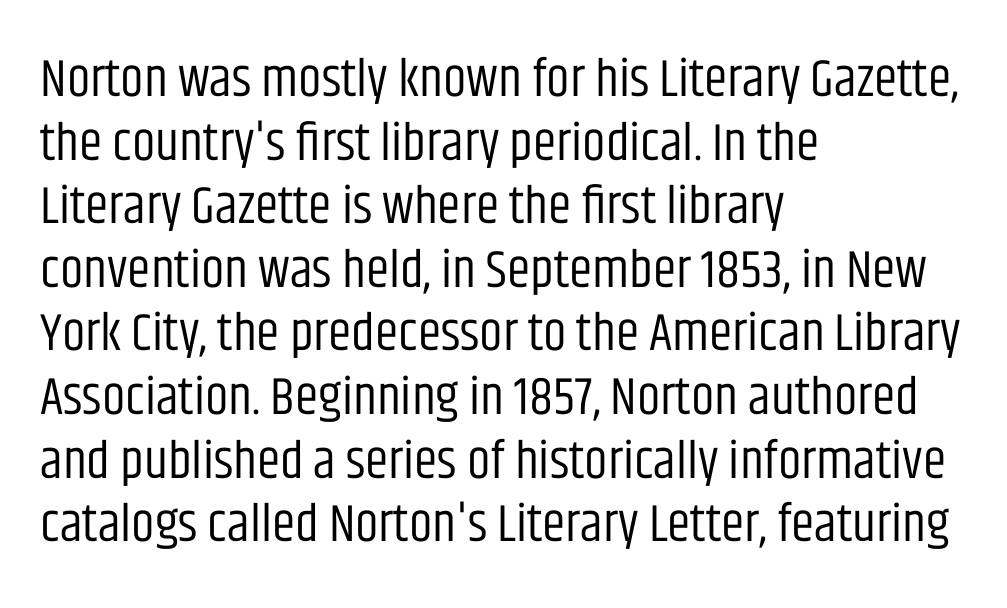
The image shows 53 px regular-weight, condensed sans-serif type, upright; set left-aligned, line spacing 1.2x, normal letter spacing, not underlined; low stroke contrast and a large x-height.
